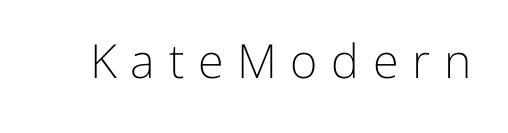
The face used here is proportionally spaced, like ordinary book or web type. Stroke mass is kept to a normal reading level or below. These lines were composed using upright roman letters. Glance below the letters and you will spot only blank space.
